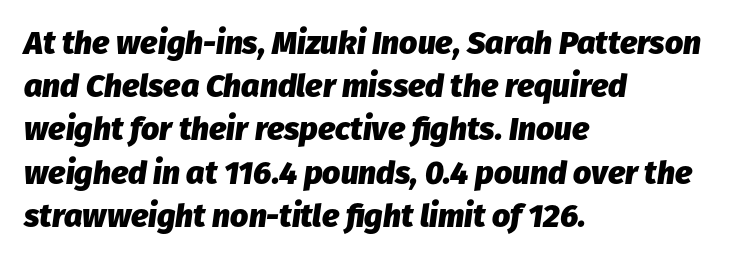
The image shows 32 px heavy type, italic (leaning right); set left-aligned, normal line spacing (1.35x), normal letter spacing, not underlined; low stroke contrast and a medium x-height.
